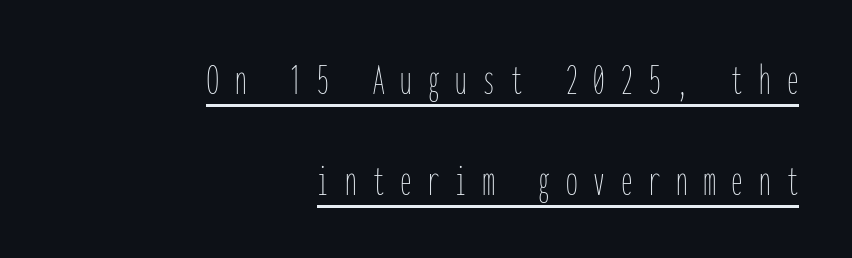
{"italic": "no", "bold": "no", "weight": "thin", "width": "condensed", "stroke_contrast": "low", "x_height": "medium", "monospaced": "yes", "underline": "yes", "align": "right", "line_spacing": "loose", "line_spacing_ratio": 2.19, "letter_spacing": "wide", "letter_spacing_em": 0.35, "glyph_px": 46}
